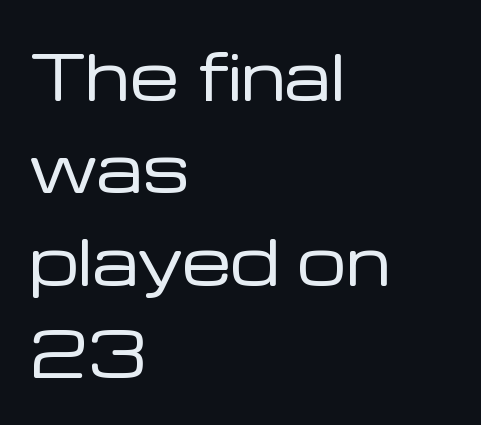
The image shows 62 px regular-weight sans-serif type, upright; set left-aligned, normal line spacing (1.49x), normal letter spacing, not underlined; low stroke contrast and a medium x-height.
